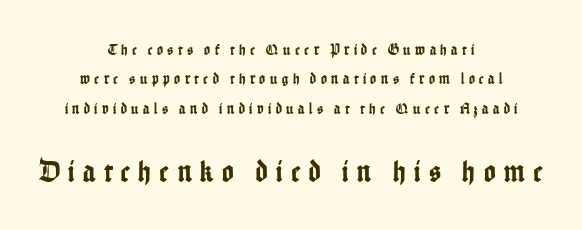
{"serif": "no", "italic": "no", "width": "condensed", "stroke_contrast": "low", "x_height": "medium", "monospaced": "no", "underline": "no", "align": "center", "line_spacing_ratio": 1.84, "letter_spacing": "wide", "letter_spacing_em": 0.28, "larger_block": "second", "size_ratio": 1.94, "glyph_px": 31}
